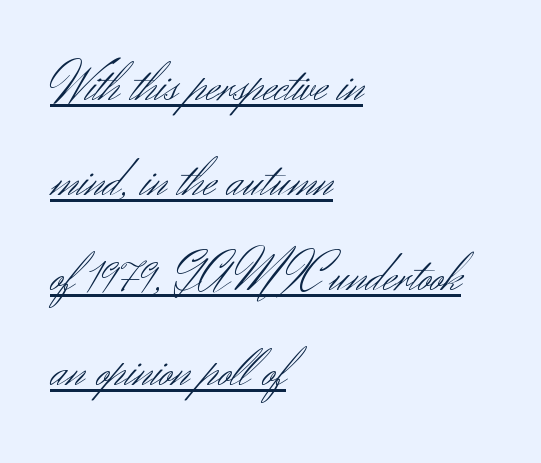
Q: Is the text bold? A: No.
Q: Is the text italic (slanted)? A: Yes.
Q: Is the typeface a serif or a sans-serif typeface? A: Sans-serif.
Q: Is the text underlined? A: Yes.
Q: How is the paragraph aligned? A: Left-aligned.
Q: Is the spacing between letters normal or unusually wide? A: Normal.
Q: Width (condensed, normal, or wide)? A: Normal.
Q: Stroke contrast? A: Medium.
Q: x-height? A: Small.
Q: Monospaced? A: No.
